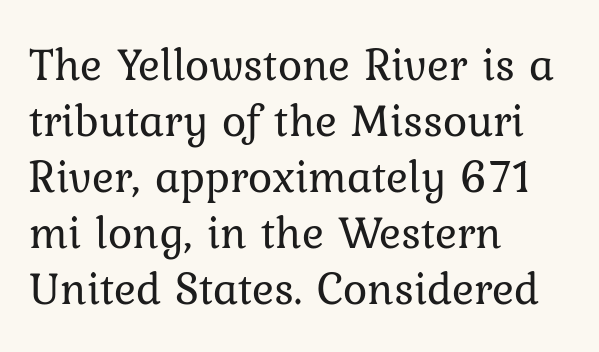
The image shows 46 px regular-weight type, upright; set left-aligned, line spacing 1.22x, normal letter spacing, not underlined; low stroke contrast and a medium x-height.
